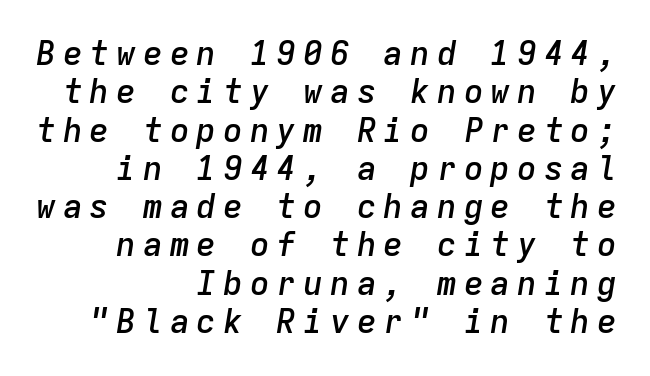
I'd describe the lettering as semibold — firm but not a full bold. Spacing between characters has been opened up far beyond the box default. Monospaced: the letters line up in strict vertical columns. This rendering uses right alignment, leaving the left contour irregular. Observe the lean: these are italic letterforms.
